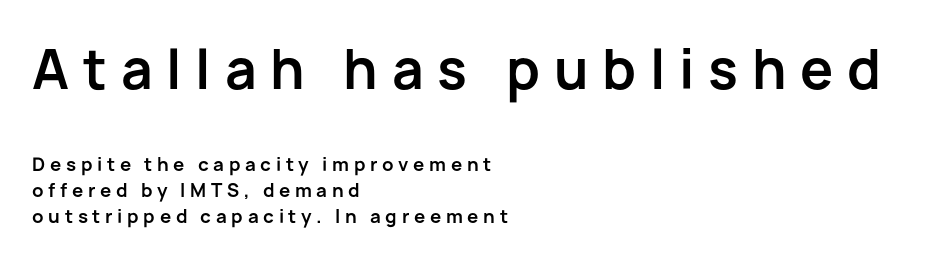
A typesetter would label this face a sans. The compositor pushed each line to the left boundary. The rows are spaced the way most documents space them. Size contrast runs from large at the top to small at the bottom. Plenty of ink on the page — the face is bold.
